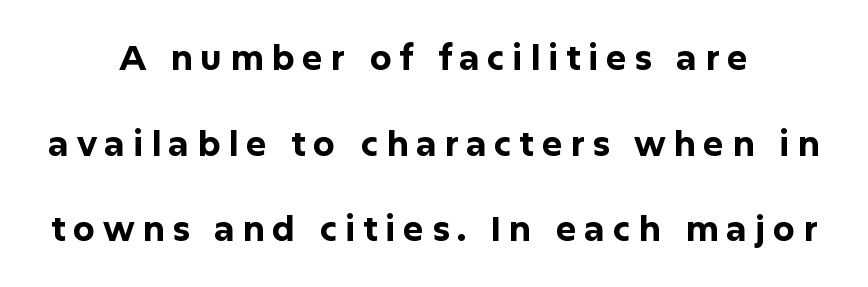
Letters rest on an invisible, unmarked baseline. Proportional: the letters do not fall into vertical columns. Look at the bottom of the vertical strokes: they stop flat, with no serifs. Designer's note — italics off, roman on. Look at the stroke-to-counter ratio: heavy, a bold. Caption: multi-line text, centered on the measure.
